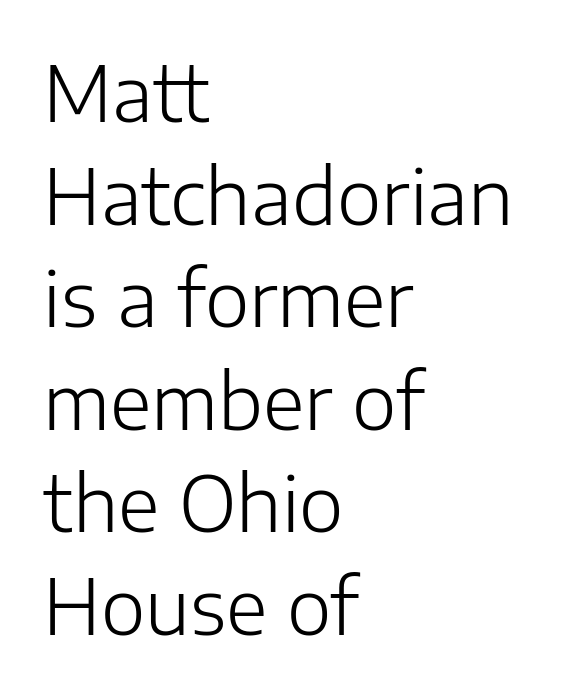
The image shows 76 px light sans-serif type, upright; set left-aligned, normal line spacing (1.35x), normal letter spacing, not underlined; low stroke contrast and a medium x-height.
